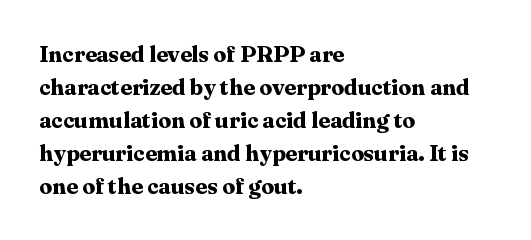
This sample keeps an unexceptional amount of space between lines. Strokes here are thick enough to call this a true bold. A student would call this left alignment; a typographer would say flush left, rag right. You can tell it's not italic because the verticals are truly vertical.
